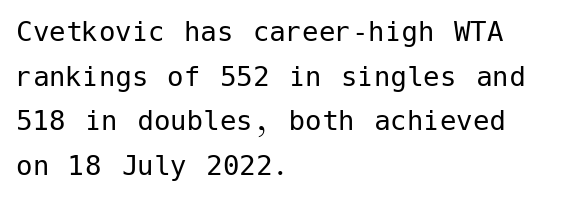
{"serif": "no", "italic": "no", "bold": "no", "weight": "regular", "width": "normal", "stroke_contrast": "low", "x_height": "medium", "underline": "no", "align": "left", "line_spacing": "normal", "line_spacing_ratio": 1.35, "letter_spacing": "normal", "letter_spacing_em": 0.0, "glyph_px": 33}
